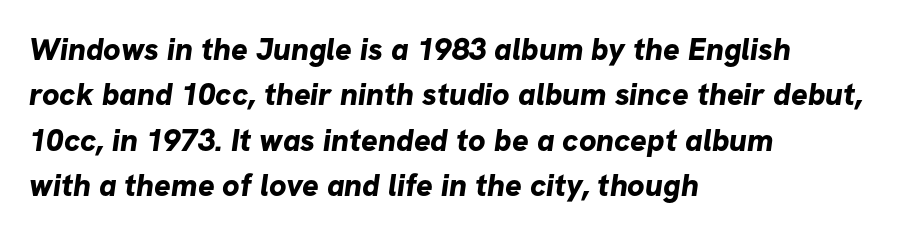
{"serif": "no", "bold": "yes", "weight": "bold", "width": "normal", "stroke_contrast": "low", "x_height": "medium", "monospaced": "no", "underline": "no", "align": "left", "line_spacing": "normal", "line_spacing_ratio": 1.46, "letter_spacing": "normal", "letter_spacing_em": 0.0, "glyph_px": 31}
